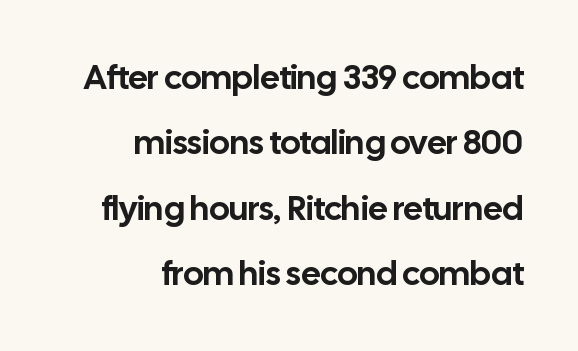
Q: Is the text italic (slanted)? A: No, it is upright.
Q: Is the typeface a serif or a sans-serif typeface? A: Sans-serif.
Q: Is the text underlined? A: No.
Q: How is the paragraph aligned? A: Right-aligned.
Q: Is the spacing between letters normal or unusually wide? A: Normal.
Q: Is the spacing between lines tight, normal or loose? A: Loose.
Q: Width (condensed, normal, or wide)? A: Normal.
Q: Stroke contrast? A: Low.
Q: x-height? A: Medium.
Q: Monospaced? A: No.
